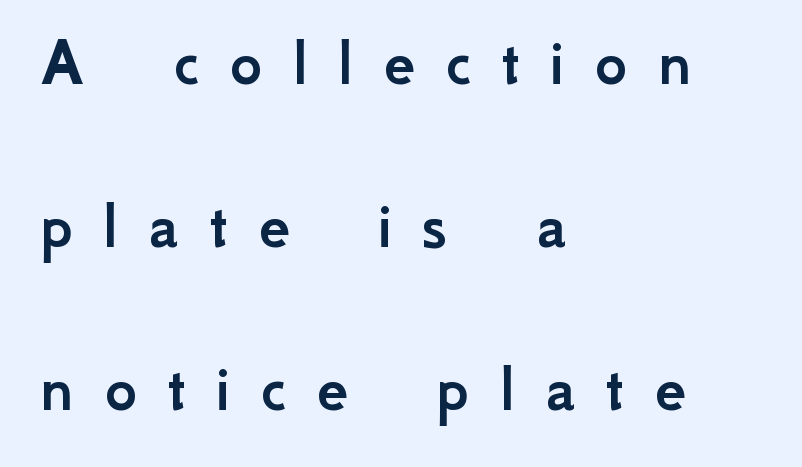
The image shows 70 px sans-serif type, upright; set left-aligned, loose line spacing (2.33x), unusually wide letter spacing (+0.43 em), not underlined; low stroke contrast and a small x-height.
